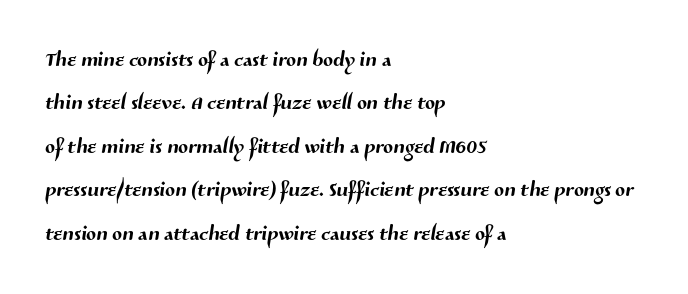
Q: Is the typeface a serif or a sans-serif typeface? A: Sans-serif.
Q: Is the text underlined? A: No.
Q: How is the paragraph aligned? A: Left-aligned.
Q: Is the spacing between letters normal or unusually wide? A: Normal.
Q: Is the spacing between lines tight, normal or loose? A: Normal.
Q: Width (condensed, normal, or wide)? A: Normal.
Q: Stroke contrast? A: Medium.
Q: x-height? A: Medium.
Q: Monospaced? A: No.
